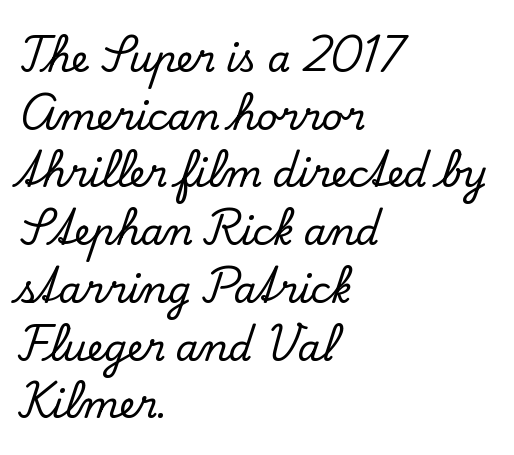
Q: Is the text italic (slanted)? A: Yes.
Q: Is the typeface a serif or a sans-serif typeface? A: Serif.
Q: Is the text underlined? A: No.
Q: How is the paragraph aligned? A: Left-aligned.
Q: Is the spacing between letters normal or unusually wide? A: Normal.
Q: Is the spacing between lines tight, normal or loose? A: Normal.
Q: Width (condensed, normal, or wide)? A: Normal.
Q: Stroke contrast? A: Low.
Q: x-height? A: Small.
Q: Monospaced? A: No.
